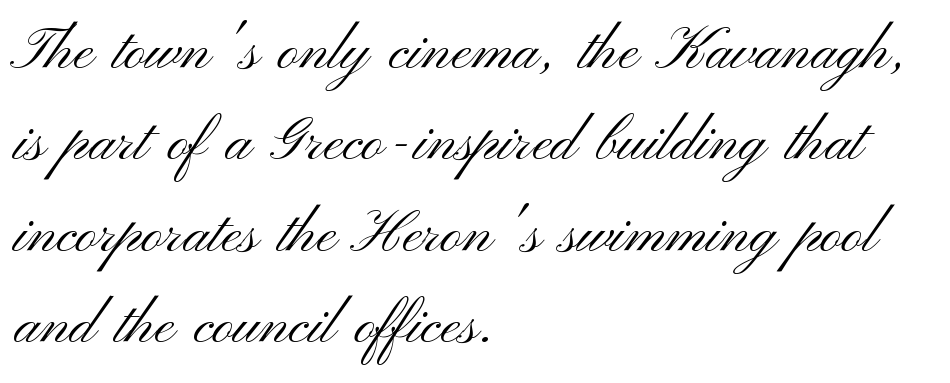
The letters carry no serifs — their stems end cleanly without finishing strokes. One-word summary of the alignment: left. The block of text has a typical density, with ordinary space between rows. This sample uses plain, unmodified letter spacing. Weight: not bold — regular or lighter.
